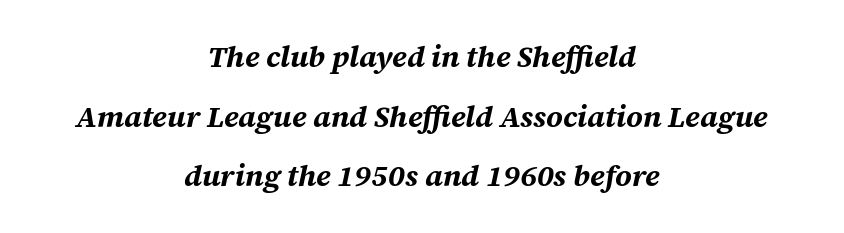
Q: Is the text bold? A: Yes.
Q: Is the text italic (slanted)? A: Yes, it leans right by about 12 degrees.
Q: Is the text underlined? A: No.
Q: How is the paragraph aligned? A: Centered.
Q: Is the spacing between letters normal or unusually wide? A: Normal.
Q: Is the spacing between lines tight, normal or loose? A: Loose.
Q: Width (condensed, normal, or wide)? A: Normal.
Q: Stroke contrast? A: Medium.
Q: x-height? A: Medium.
Q: Monospaced? A: No.
